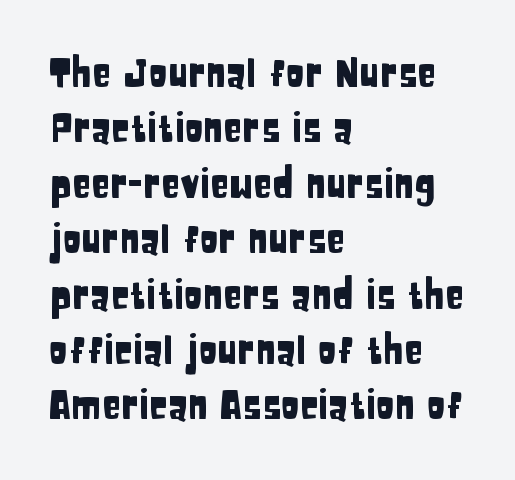
Q: Is the text italic (slanted)? A: No, it is upright.
Q: Is the typeface a serif or a sans-serif typeface? A: Sans-serif.
Q: Is the text underlined? A: No.
Q: How is the paragraph aligned? A: Left-aligned.
Q: Is the spacing between letters normal or unusually wide? A: Normal.
Q: Is the spacing between lines tight, normal or loose? A: Normal.
Q: Width (condensed, normal, or wide)? A: Condensed.
Q: Stroke contrast? A: Low.
Q: x-height? A: Large.
Q: Monospaced? A: No.
